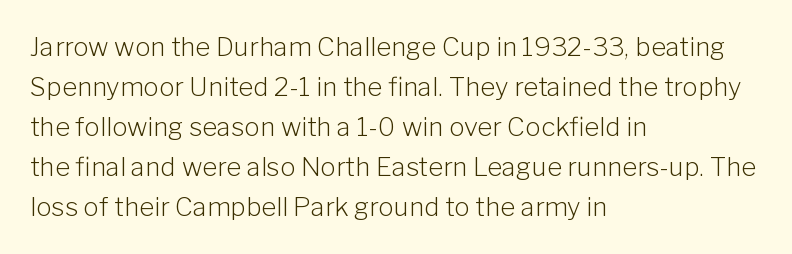
Descender tails drop into unmarked territory. Stroke mass is kept to a normal reading level or below. Default kerning and tracking; the words read as compact shapes. Teacher's note: observe the even left margin — that is flush-left alignment.
